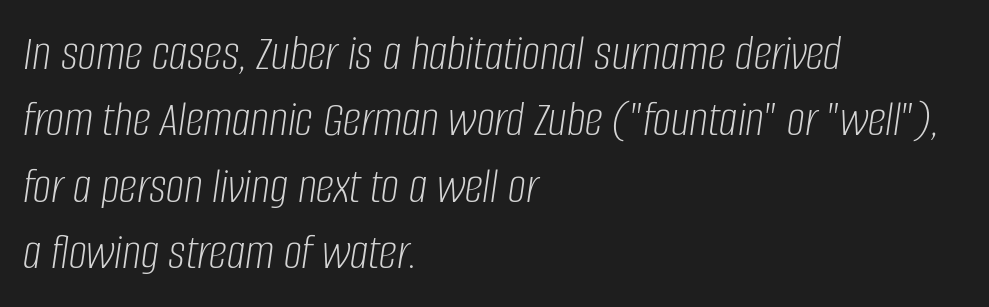
The image shows 51 px light, condensed type, italic (leaning right); set left-aligned, normal line spacing (1.3x), normal letter spacing, not underlined; low stroke contrast and a large x-height.
